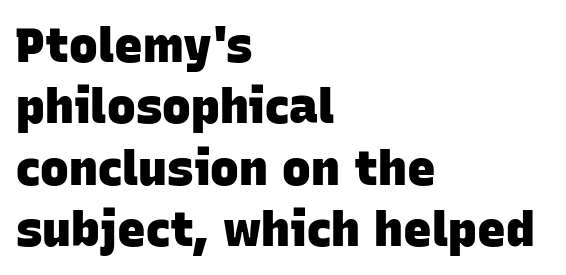
{"serif": "no", "bold": "yes", "weight": "heavy", "width": "normal", "stroke_contrast": "low", "x_height": "large", "monospaced": "no", "underline": "no", "align": "left", "line_spacing": "normal", "line_spacing_ratio": 1.28, "letter_spacing": "normal", "letter_spacing_em": 0.0, "glyph_px": 48}
